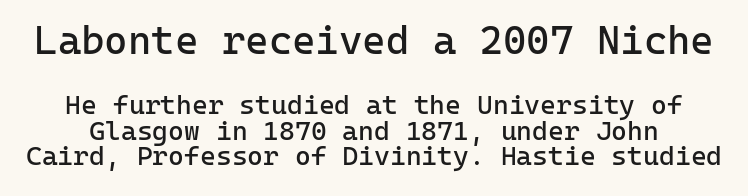
Q: Is the text bold? A: No.
Q: Is the text italic (slanted)? A: No, it is upright.
Q: Is the typeface a serif or a sans-serif typeface? A: Sans-serif.
Q: Is the text underlined? A: No.
Q: Is the spacing between letters normal or unusually wide? A: Normal.
Q: Is the spacing between lines tight, normal or loose? A: Tight.
Q: Which block of text is set in a larger size, the first (top) or the second (bottom)? A: The first (top) one.
Q: Width (condensed, normal, or wide)? A: Normal.
Q: Stroke contrast? A: Low.
Q: x-height? A: Medium.
Q: Monospaced? A: Yes.
